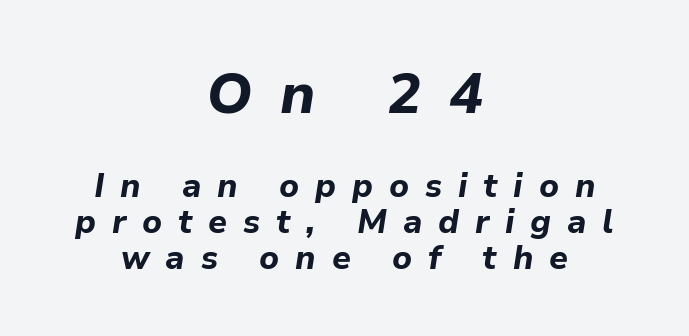
The image shows 57 px bold type, italic (leaning right); set centered, tight line spacing (1.09x), unusually wide letter spacing (+0.48 em), not underlined; the first (top) block is 1.73x larger; low stroke contrast and a medium x-height.
